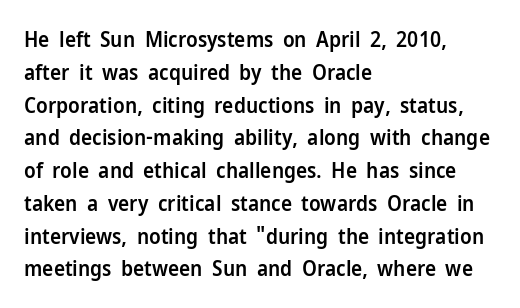
{"italic": "no", "bold": "semi", "underline": "no", "align": "left", "line_spacing": "normal", "line_spacing_ratio": 1.56, "letter_spacing": "normal", "letter_spacing_em": 0.0, "glyph_px": 21}
